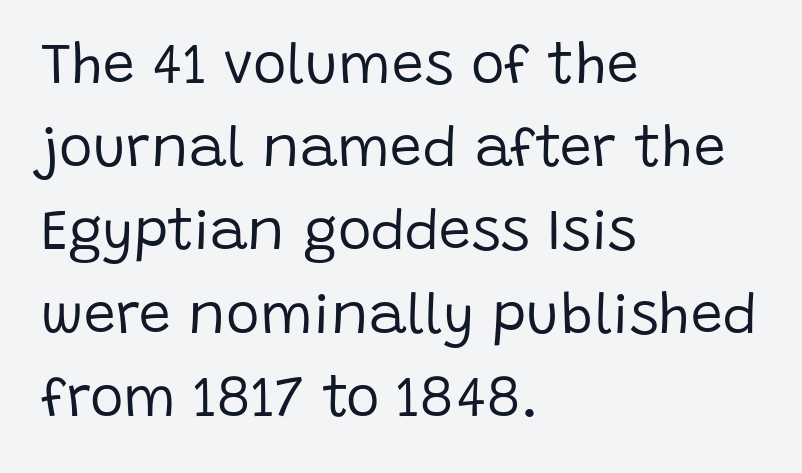
{"serif": "no", "italic": "no", "bold": "no", "weight": "regular", "width": "normal", "stroke_contrast": "low", "x_height": "large", "monospaced": "no", "underline": "no", "align": "left", "line_spacing": "normal", "line_spacing_ratio": 1.46, "letter_spacing": "normal", "letter_spacing_em": 0.0, "glyph_px": 57}
